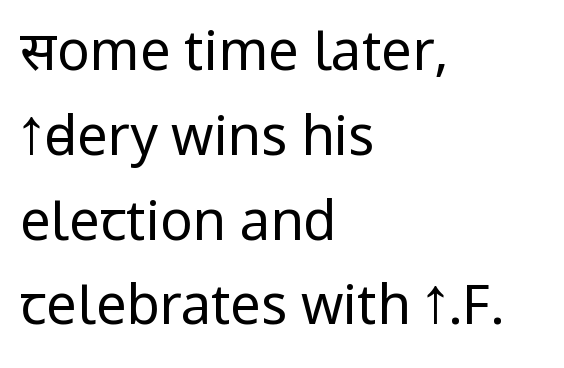
Q: Is the text bold? A: No.
Q: Is the text italic (slanted)? A: No, it is upright.
Q: Is the typeface a serif or a sans-serif typeface? A: Sans-serif.
Q: Is the text underlined? A: No.
Q: How is the paragraph aligned? A: Left-aligned.
Q: Is the spacing between letters normal or unusually wide? A: Normal.
Q: Is the spacing between lines tight, normal or loose? A: Normal.
Q: Width (condensed, normal, or wide)? A: Condensed.
Q: Stroke contrast? A: Low.
Q: x-height? A: Large.
Q: Monospaced? A: No.
